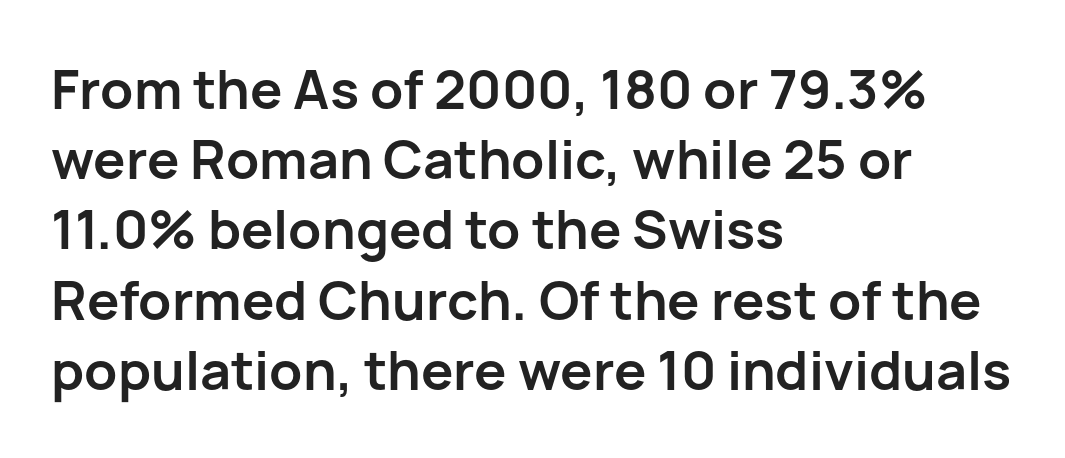
Q: Is the text bold? A: Yes.
Q: Is the text italic (slanted)? A: No, it is upright.
Q: Is the typeface a serif or a sans-serif typeface? A: Sans-serif.
Q: Is the text underlined? A: No.
Q: How is the paragraph aligned? A: Left-aligned.
Q: Is the spacing between letters normal or unusually wide? A: Normal.
Q: Is the spacing between lines tight, normal or loose? A: Normal.
Q: Width (condensed, normal, or wide)? A: Normal.
Q: Stroke contrast? A: Low.
Q: x-height? A: Medium.
Q: Monospaced? A: No.
